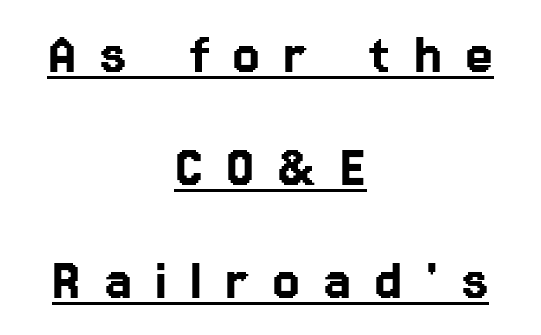
Q: Is the text italic (slanted)? A: No, it is upright.
Q: Is the typeface a serif or a sans-serif typeface? A: Sans-serif.
Q: Is the text underlined? A: Yes.
Q: How is the paragraph aligned? A: Centered.
Q: Is the spacing between letters normal or unusually wide? A: Unusually wide.
Q: Width (condensed, normal, or wide)? A: Normal.
Q: Stroke contrast? A: Low.
Q: x-height? A: Medium.
Q: Monospaced? A: No.
